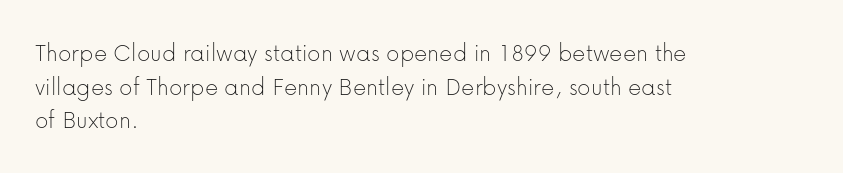
{"italic": "no", "bold": "no", "underline": "no", "align": "left", "line_spacing": "normal", "line_spacing_ratio": 1.29, "letter_spacing": "normal", "letter_spacing_em": 0.0, "glyph_px": 26}
